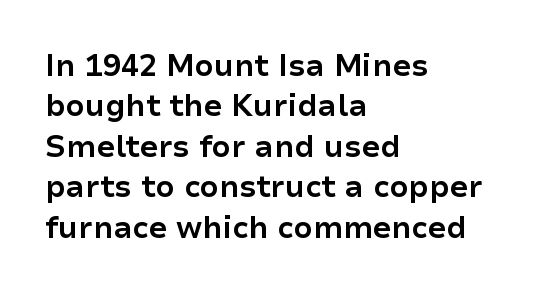
{"serif": "no", "italic": "no", "bold": "yes", "weight": "bold", "width": "normal", "stroke_contrast": "low", "x_height": "medium", "monospaced": "no", "underline": "no", "align": "left", "line_spacing": "normal", "line_spacing_ratio": 1.35, "letter_spacing": "normal", "letter_spacing_em": 0.0, "glyph_px": 30}
